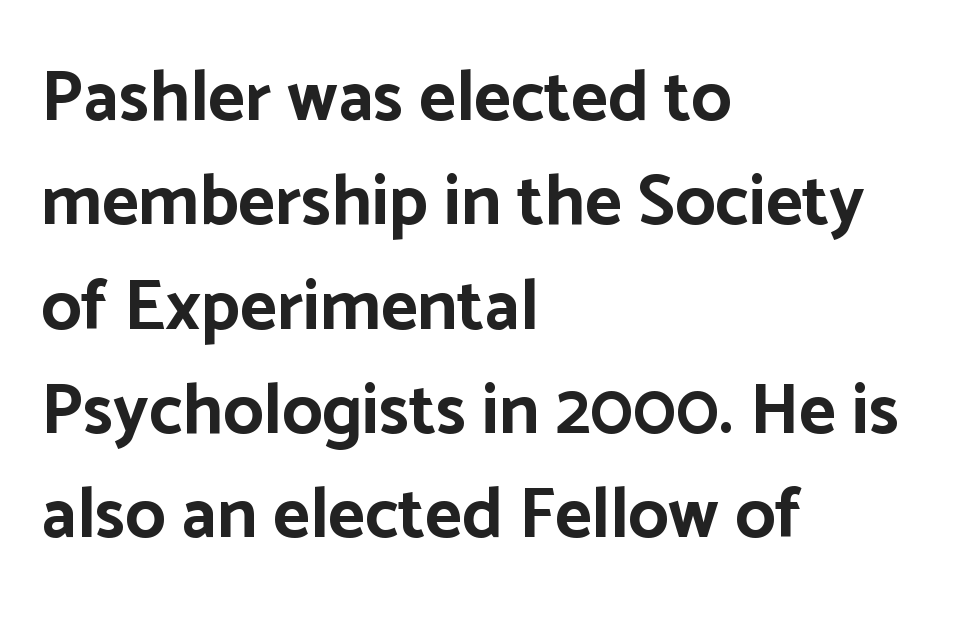
{"serif": "no", "italic": "no", "bold": "yes", "weight": "bold", "width": "normal", "stroke_contrast": "low", "x_height": "medium", "monospaced": "no", "underline": "no", "align": "left", "line_spacing": "normal", "line_spacing_ratio": 1.47, "letter_spacing": "normal", "letter_spacing_em": 0.0, "glyph_px": 71}
